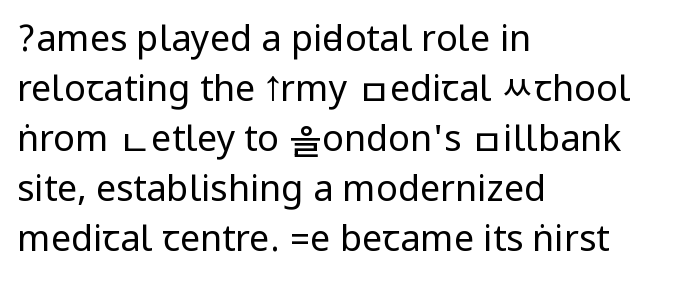
{"serif": "no", "italic": "no", "bold": "no", "weight": "regular", "width": "condensed", "stroke_contrast": "low", "underline": "no", "align": "left", "line_spacing": "normal", "line_spacing_ratio": 1.39, "letter_spacing": "normal", "letter_spacing_em": 0.0, "glyph_px": 36}
